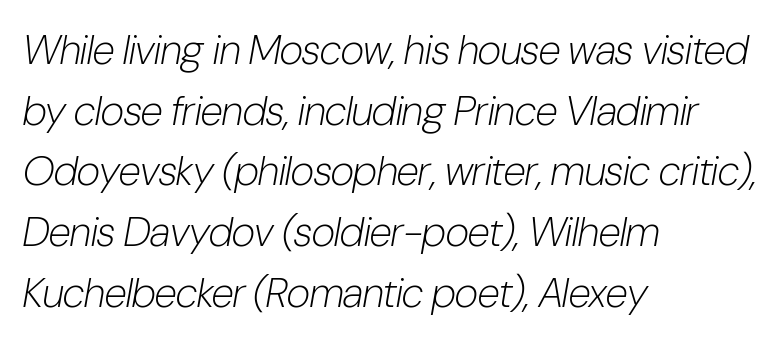
Q: Is the text bold? A: No.
Q: Is the text italic (slanted)? A: Yes, it leans right by about 10 degrees.
Q: Is the text underlined? A: No.
Q: How is the paragraph aligned? A: Left-aligned.
Q: Is the spacing between letters normal or unusually wide? A: Normal.
Q: Is the spacing between lines tight, normal or loose? A: Normal.
Q: Width (condensed, normal, or wide)? A: Condensed.
Q: Stroke contrast? A: Low.
Q: x-height? A: Medium.
Q: Monospaced? A: No.
